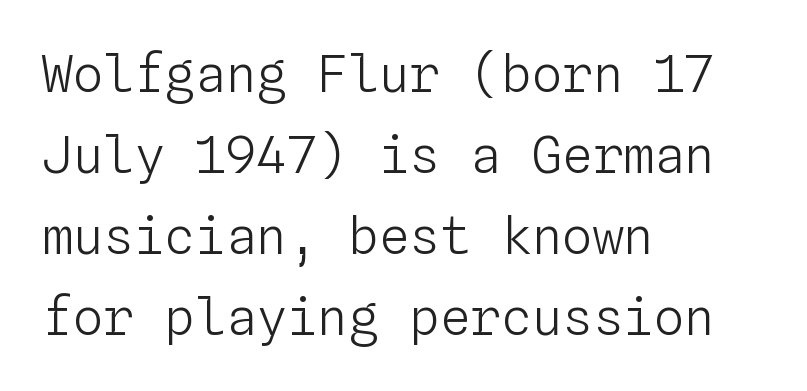
The image shows 51 px light type, upright, monospaced; set left-aligned, normal line spacing (1.59x), normal letter spacing, not underlined; low stroke contrast and a medium x-height.
